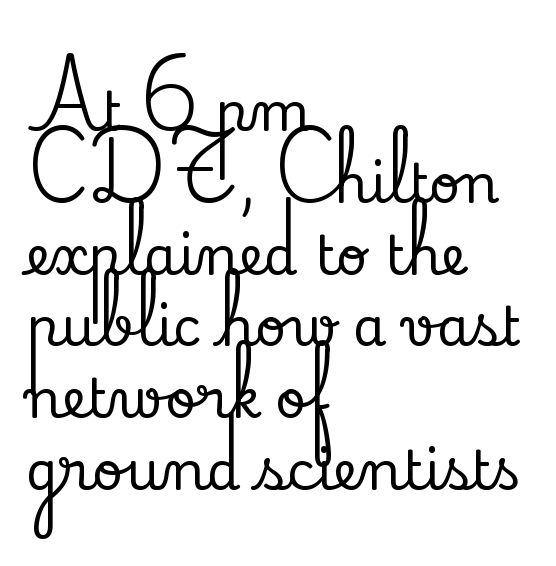
{"serif": "yes", "italic": "no", "width": "normal", "stroke_contrast": "low", "x_height": "small", "monospaced": "no", "underline": "no", "align": "left", "line_spacing": "normal", "line_spacing_ratio": 1.33, "letter_spacing": "normal", "letter_spacing_em": 0.0, "glyph_px": 54}
